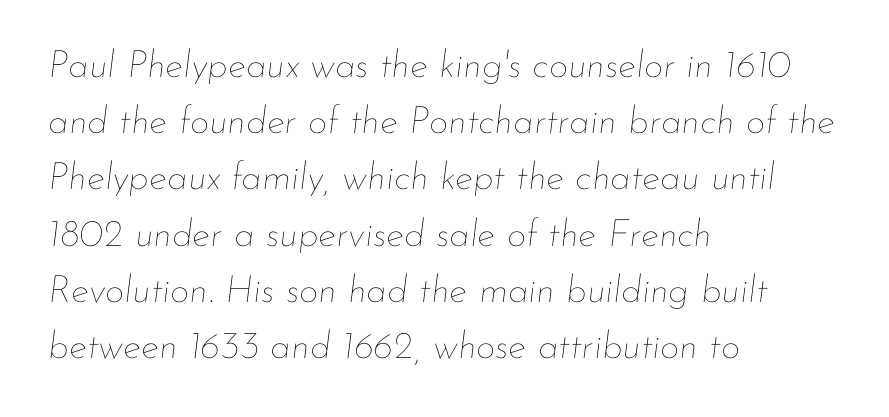
The rendering applies a slant to the glyphs. Normally led — the rows are evenly, conventionally spaced. The baseline area is clear. In CSS terms this would be text-align: left.
